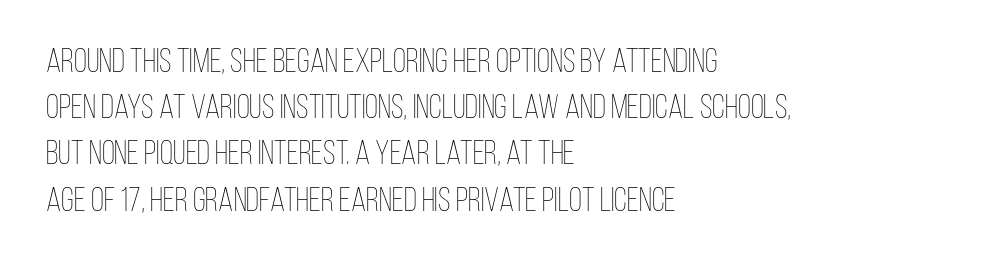
Rendered with straight, roman letterforms. The tracking reads as untouched default to a designer's eye. The gap between lines stays unmarked. Do the characters align in a grid? No, the font is proportional. The lines are quadded left.
